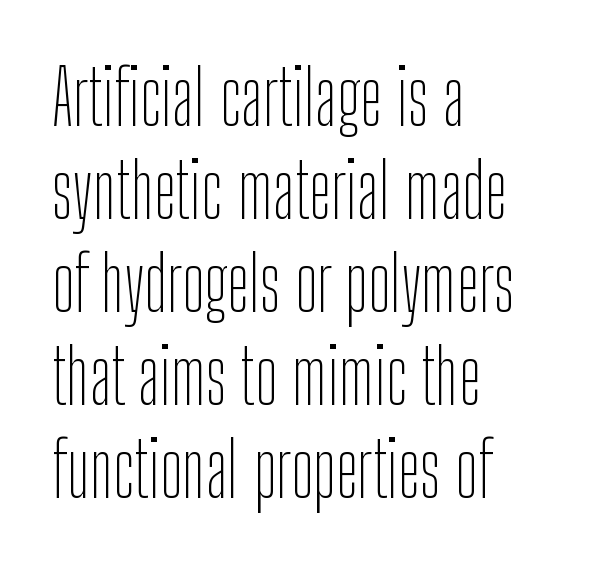
Q: Is the text bold? A: No.
Q: Is the text italic (slanted)? A: No, it is upright.
Q: Is the typeface a serif or a sans-serif typeface? A: Sans-serif.
Q: Is the text underlined? A: No.
Q: How is the paragraph aligned? A: Left-aligned.
Q: Is the spacing between letters normal or unusually wide? A: Normal.
Q: Width (condensed, normal, or wide)? A: Condensed.
Q: Stroke contrast? A: Low.
Q: x-height? A: Medium.
Q: Monospaced? A: No.
